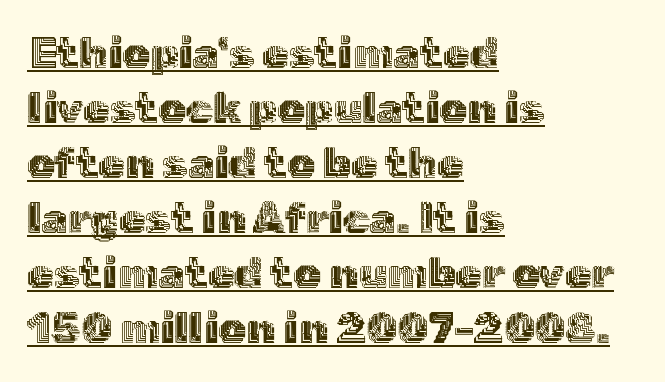
{"italic": "no", "width": "normal", "x_height": "medium", "monospaced": "no", "underline": "yes", "align": "left", "line_spacing": "normal", "line_spacing_ratio": 1.28, "letter_spacing": "normal", "letter_spacing_em": 0.0, "glyph_px": 43}
